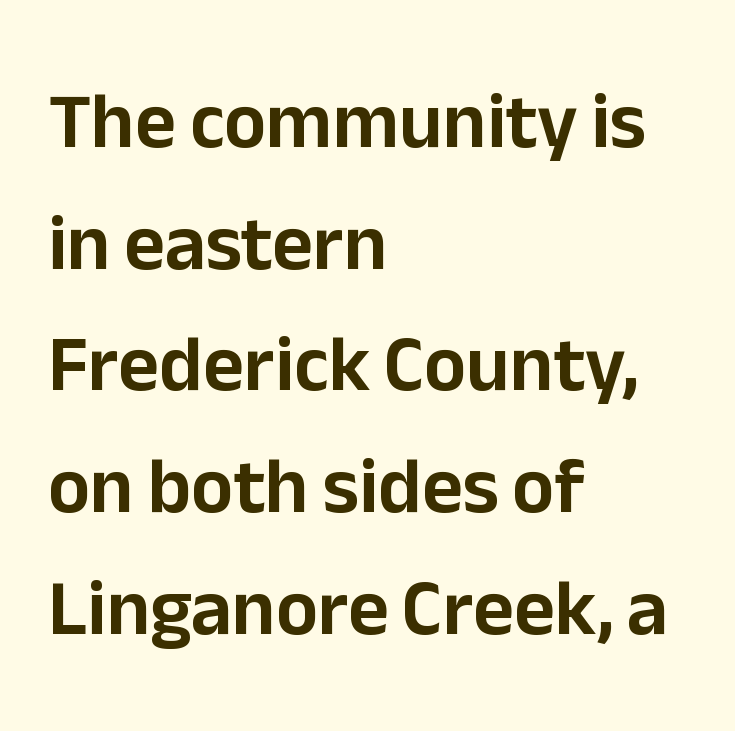
The image shows 79 px sans-serif type, upright; set left-aligned, normal line spacing (1.54x), normal letter spacing, not underlined; low stroke contrast and a medium x-height.
